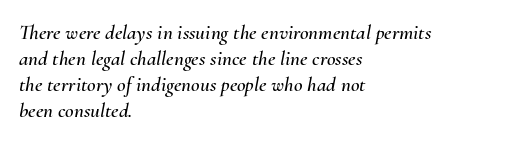
{"italic": "yes", "lean": "right", "slant_degrees": 10, "underline": "no", "align": "left", "line_spacing_ratio": 1.24, "letter_spacing": "normal", "letter_spacing_em": 0.0, "glyph_px": 21}
